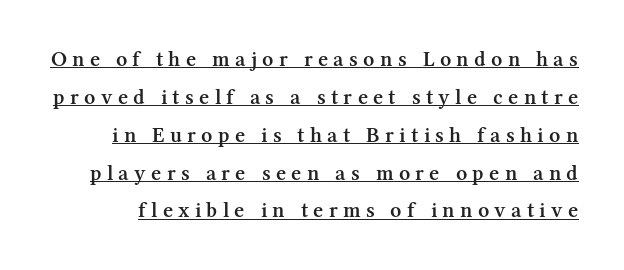
Q: Is the text bold? A: Semi-bold.
Q: Is the text italic (slanted)? A: No, it is upright.
Q: Is the text underlined? A: Yes.
Q: Is the spacing between letters normal or unusually wide? A: Unusually wide.
